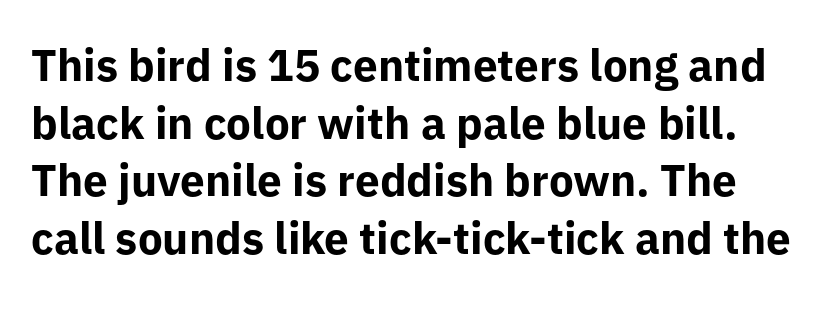
Q: Is the text bold? A: Yes.
Q: Is the text italic (slanted)? A: No, it is upright.
Q: Is the typeface a serif or a sans-serif typeface? A: Sans-serif.
Q: Is the text underlined? A: No.
Q: Is the spacing between letters normal or unusually wide? A: Normal.
Q: Is the spacing between lines tight, normal or loose? A: Normal.
Q: Width (condensed, normal, or wide)? A: Normal.
Q: Stroke contrast? A: Low.
Q: x-height? A: Medium.
Q: Monospaced? A: No.
